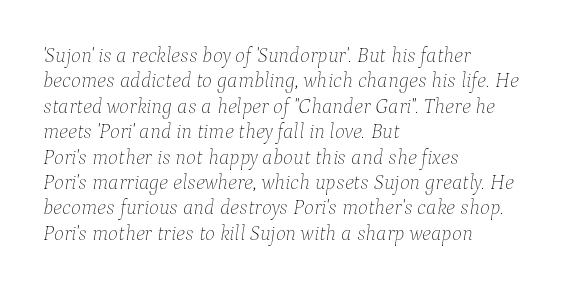
The image shows 21 px text type, italic (leaning right); set left-aligned, line spacing 1.21x, normal letter spacing, not underlined.
